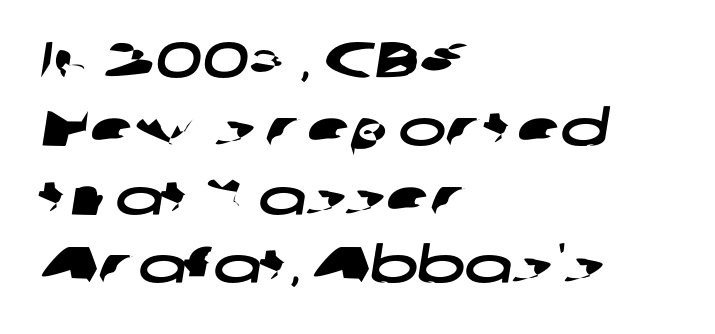
The image shows 51 px wide sans-serif type; set left-aligned, normal line spacing (1.34x), normal letter spacing, not underlined; low stroke contrast and a medium x-height.
